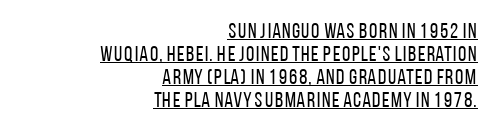
The image shows 21 px text type, upright; set right-aligned, tight line spacing (1.09x), normal letter spacing, underlined.
